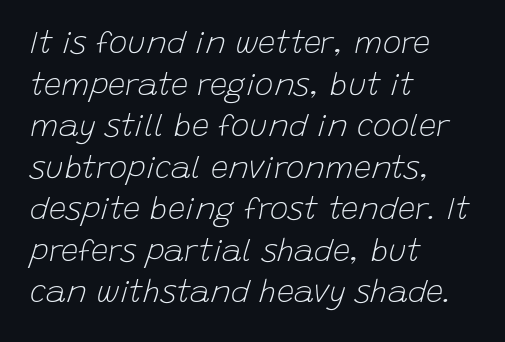
The image shows 31 px light type, italic (leaning right); set left-aligned, normal line spacing (1.34x), normal letter spacing, not underlined; low stroke contrast and a large x-height.
